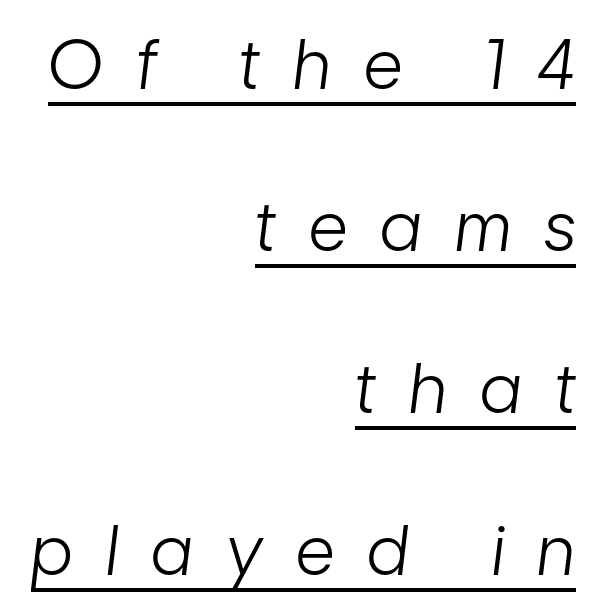
This sample trades compactness for vertical openness between lines. Loose tracking; the words dissolve into strings of separated letters. Compared with a flush-left layout, this one pins lines to the opposite, right side. Descenders here cross a horizontal rule under the line. Here the designer chose a conventional face with non-uniform glyph widths. Is the type slanted? Yes — the strokes lean at a clear angle.
